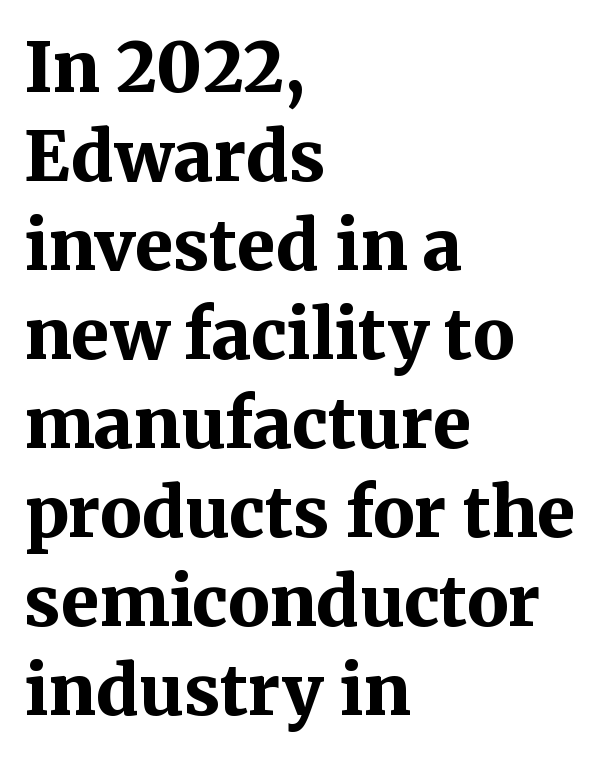
{"serif": "yes", "italic": "no", "bold": "yes", "weight": "bold", "width": "normal", "stroke_contrast": "medium", "x_height": "medium", "monospaced": "no", "underline": "no", "align": "left", "line_spacing": "normal", "line_spacing_ratio": 1.29, "letter_spacing": "normal", "letter_spacing_em": 0.0, "glyph_px": 69}
